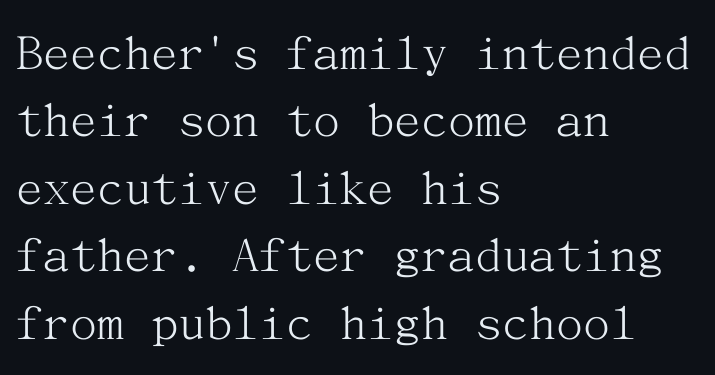
The image shows 54 px light serif type, upright; set left-aligned, normal line spacing (1.25x), normal letter spacing, not underlined; medium stroke contrast and a medium x-height.
